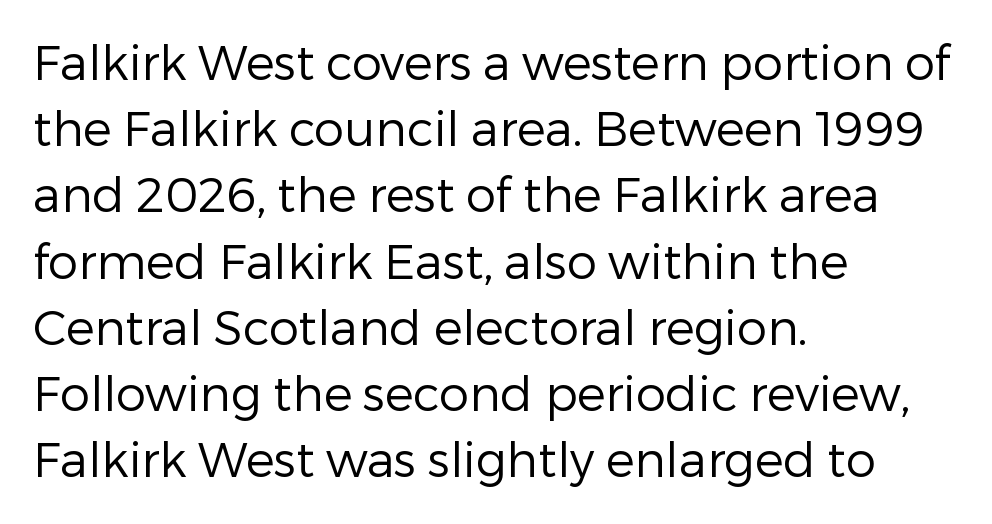
This is roman type, the default non-slanted kind. The letterforms sit shoulder to shoulder at normal distance. Layout note: lines flush left. Decoration check: the copy has no underline. Heaviness? Minimal to ordinary, like unemphasized prose. Each letter's strokes conclude bluntly, with no projecting serifs.
